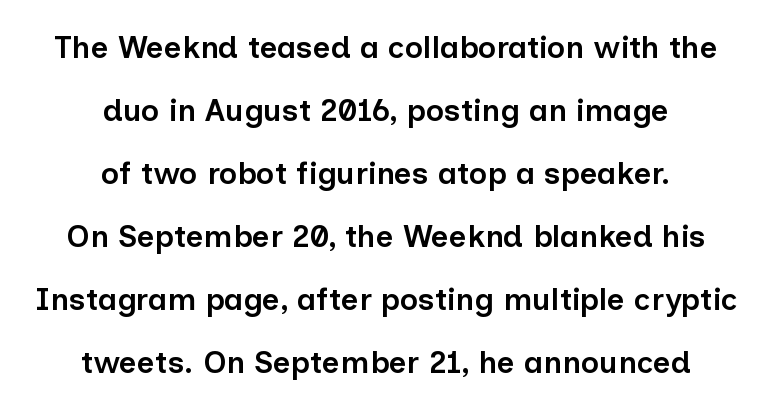
Notice how the stems are strictly vertical — no italics here. What stands out about the letter spacing? Nothing — it is the standard amount. Does the type have serifs? No, each stem ends abruptly. Proportional: the letters do not fall into vertical columns. Just letters on the line, the space beneath them empty. This sample is center-justified, so both line endings float freely.
